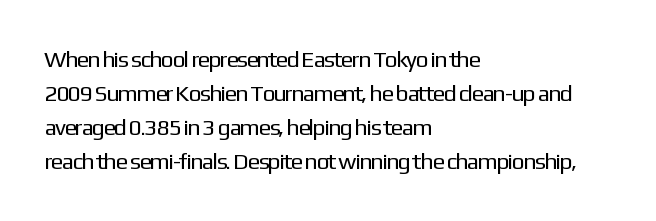
Q: Is the text bold? A: No.
Q: Is the text italic (slanted)? A: No, it is upright.
Q: Is the text underlined? A: No.
Q: How is the paragraph aligned? A: Left-aligned.
Q: Is the spacing between letters normal or unusually wide? A: Normal.
Q: Is the spacing between lines tight, normal or loose? A: Normal.
